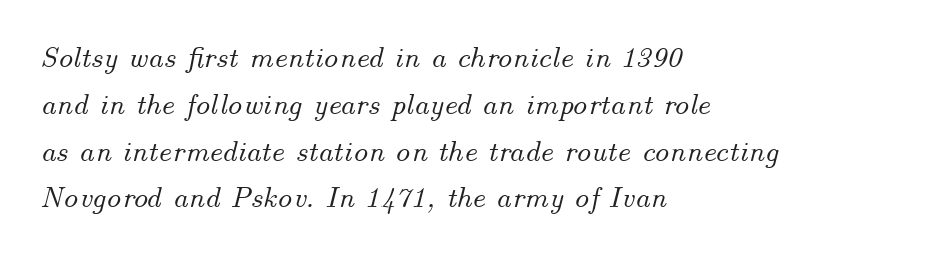
These lines were composed using italics. Spacing verdict: proportional, widths tailored to each character. Quick note: underline off. Students, observe: this is what conventionally led text looks like. These lines keep a tight, regular rhythm from letter to letter. All the whitespace from short lines collects on the right.
